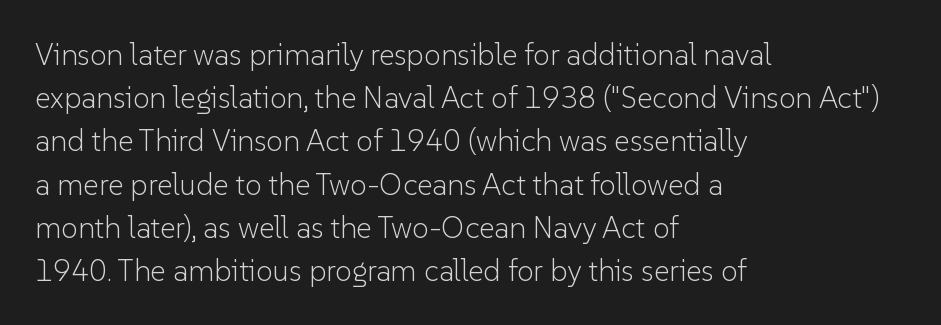
The image shows 30 px light sans-serif type, upright; set left-aligned, normal line spacing (1.44x), normal letter spacing, not underlined; low stroke contrast and a medium x-height.
